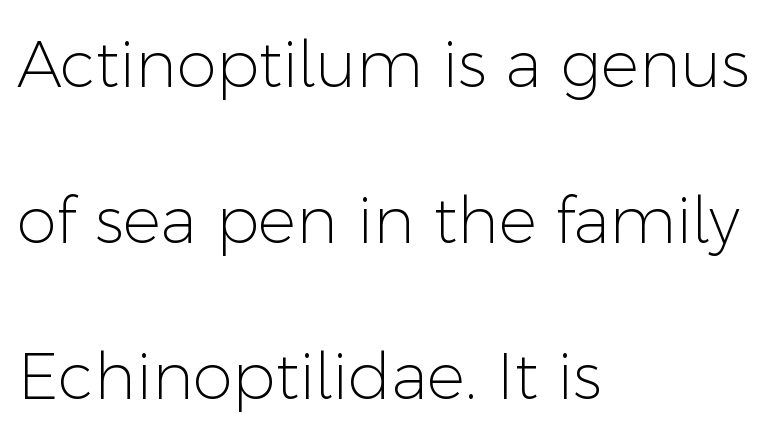
{"serif": "no", "italic": "no", "bold": "no", "weight": "light", "width": "normal", "stroke_contrast": "low", "x_height": "medium", "monospaced": "no", "underline": "no", "align": "left", "line_spacing": "loose", "line_spacing_ratio": 2.44, "letter_spacing": "normal", "letter_spacing_em": 0.0, "glyph_px": 64}
